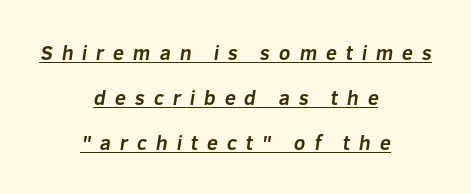
Compared with undecorated copy, this sample adds a rule below the words. The passage shown is emphatically bold. Reading down the column, the eye jumps a long way to each next line. Short and long lines alike share a common midpoint. A typesetter would call this heavily tracked-out type.
